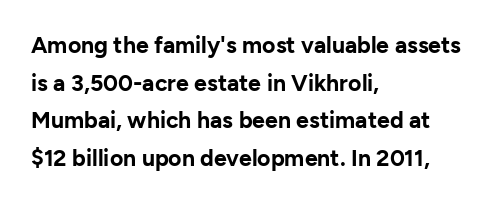
{"italic": "no", "bold": "yes", "underline": "no", "align": "left", "line_spacing": "normal", "line_spacing_ratio": 1.64, "letter_spacing": "normal", "letter_spacing_em": 0.0, "glyph_px": 23}
